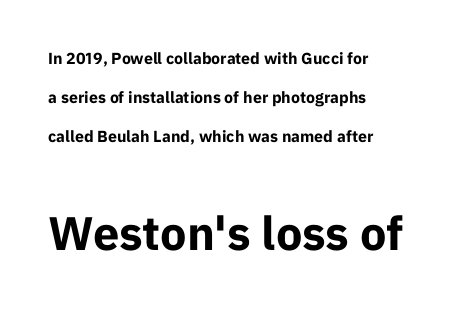
Q: Is the text bold? A: Yes.
Q: Is the text italic (slanted)? A: No, it is upright.
Q: Is the typeface a serif or a sans-serif typeface? A: Sans-serif.
Q: Is the text underlined? A: No.
Q: How is the paragraph aligned? A: Left-aligned.
Q: Is the spacing between letters normal or unusually wide? A: Normal.
Q: Is the spacing between lines tight, normal or loose? A: Loose.
Q: Which block of text is set in a larger size, the first (top) or the second (bottom)? A: The second (bottom) one.
Q: Width (condensed, normal, or wide)? A: Normal.
Q: Stroke contrast? A: Low.
Q: x-height? A: Medium.
Q: Monospaced? A: No.
